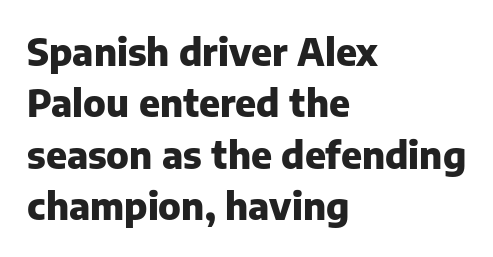
{"serif": "no", "italic": "no", "bold": "yes", "weight": "heavy", "width": "normal", "stroke_contrast": "low", "x_height": "medium", "monospaced": "no", "underline": "no", "align": "left", "line_spacing": "normal", "line_spacing_ratio": 1.39, "letter_spacing": "normal", "letter_spacing_em": 0.0, "glyph_px": 37}
